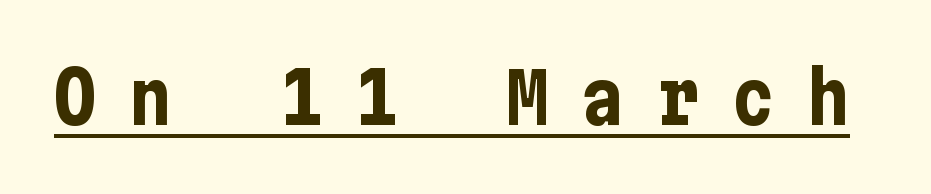
Q: Is the text bold? A: Yes.
Q: Is the text italic (slanted)? A: No, it is upright.
Q: Is the typeface a serif or a sans-serif typeface? A: Sans-serif.
Q: Is the text underlined? A: Yes.
Q: Is the spacing between letters normal or unusually wide? A: Unusually wide.
Q: Width (condensed, normal, or wide)? A: Condensed.
Q: Stroke contrast? A: Low.
Q: x-height? A: Medium.
